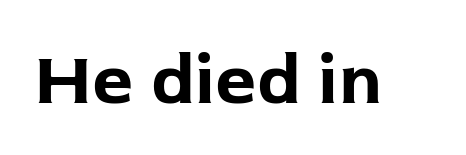
The image shows 72 px bold sans-serif type, upright; set normal letter spacing, not underlined; low stroke contrast and a medium x-height.
